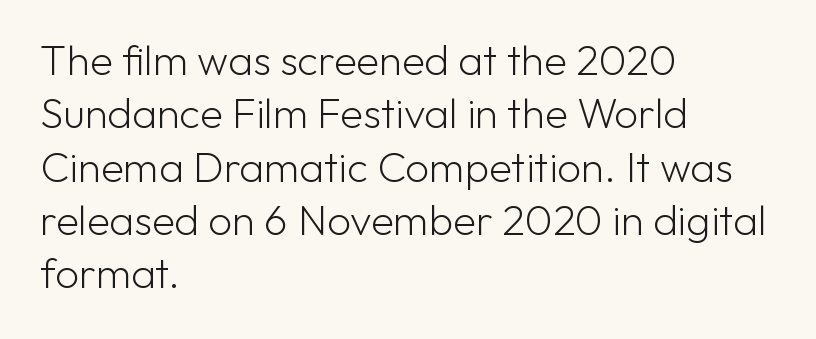
Q: Is the text bold? A: No.
Q: Is the text italic (slanted)? A: No, it is upright.
Q: Is the typeface a serif or a sans-serif typeface? A: Sans-serif.
Q: Is the text underlined? A: No.
Q: How is the paragraph aligned? A: Left-aligned.
Q: Is the spacing between letters normal or unusually wide? A: Normal.
Q: Is the spacing between lines tight, normal or loose? A: Normal.
Q: Width (condensed, normal, or wide)? A: Normal.
Q: Stroke contrast? A: Low.
Q: x-height? A: Medium.
Q: Monospaced? A: No.
